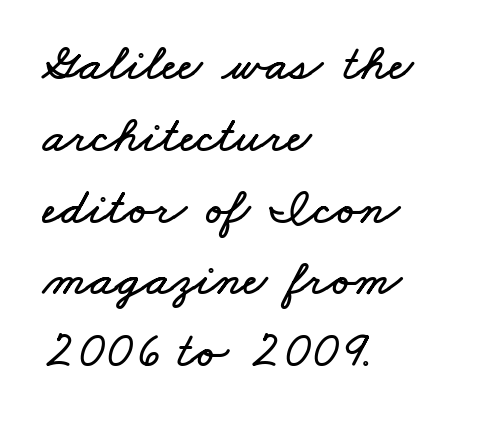
Q: Is the text underlined? A: No.
Q: How is the paragraph aligned? A: Left-aligned.
Q: Is the spacing between letters normal or unusually wide? A: Normal.
Q: Is the spacing between lines tight, normal or loose? A: Normal.
Q: Width (condensed, normal, or wide)? A: Wide.
Q: Stroke contrast? A: Low.
Q: x-height? A: Small.
Q: Monospaced? A: No.
